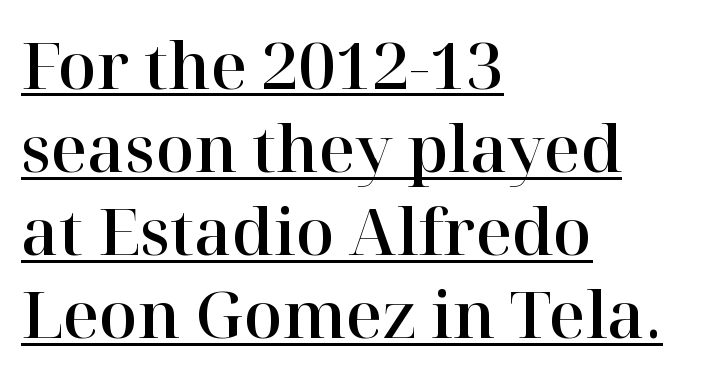
{"serif": "yes", "italic": "no", "width": "normal", "stroke_contrast": "high", "x_height": "medium", "monospaced": "no", "underline": "yes", "align": "left", "line_spacing": "normal", "line_spacing_ratio": 1.32, "letter_spacing": "normal", "letter_spacing_em": 0.0, "glyph_px": 63}
